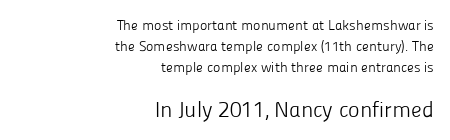
{"italic": "no", "bold": "no", "underline": "no", "align": "right", "line_spacing": "normal", "line_spacing_ratio": 1.49, "letter_spacing": "normal", "letter_spacing_em": 0.0, "larger_block": "second", "size_ratio": 1.57, "glyph_px": 22}
